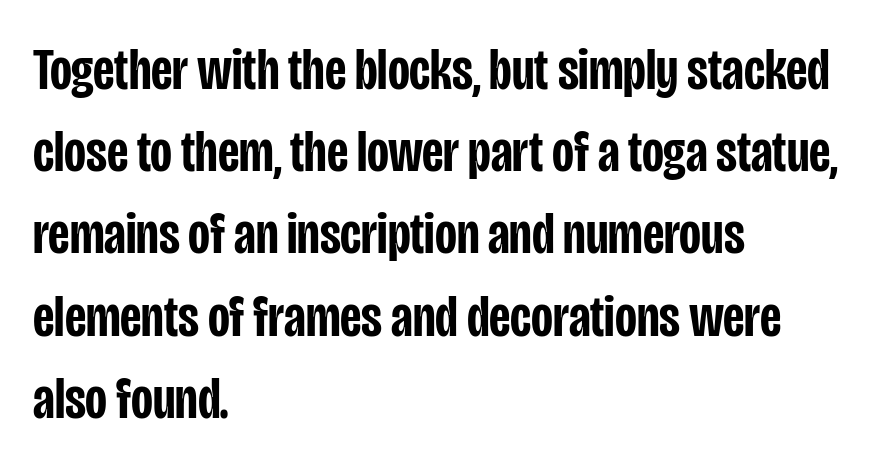
Q: Is the text bold? A: Semi-bold.
Q: Is the text italic (slanted)? A: No, it is upright.
Q: Is the typeface a serif or a sans-serif typeface? A: Sans-serif.
Q: Is the text underlined? A: No.
Q: How is the paragraph aligned? A: Left-aligned.
Q: Is the spacing between letters normal or unusually wide? A: Normal.
Q: Is the spacing between lines tight, normal or loose? A: Normal.
Q: Width (condensed, normal, or wide)? A: Condensed.
Q: Stroke contrast? A: Low.
Q: x-height? A: Large.
Q: Monospaced? A: No.
